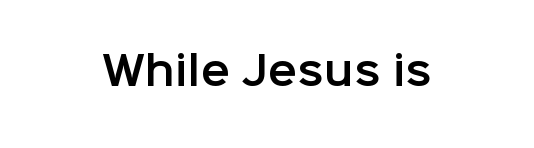
{"serif": "no", "italic": "no", "width": "normal", "stroke_contrast": "low", "x_height": "medium", "monospaced": "no", "underline": "no", "letter_spacing": "normal", "letter_spacing_em": 0.0, "glyph_px": 39}
